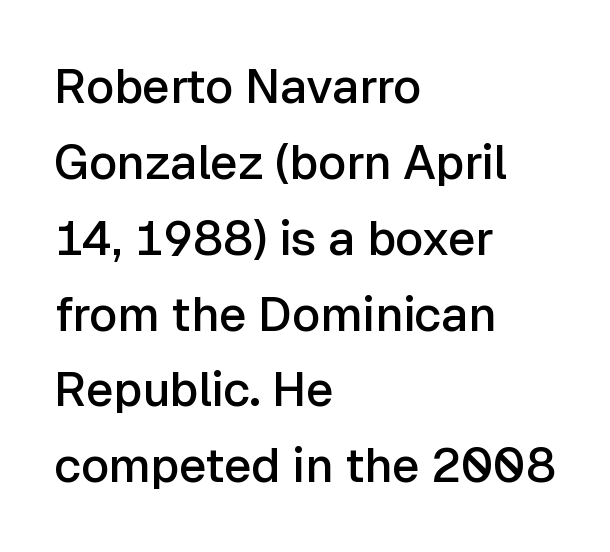
Q: Is the text bold? A: Semi-bold.
Q: Is the text italic (slanted)? A: No, it is upright.
Q: Is the typeface a serif or a sans-serif typeface? A: Sans-serif.
Q: Is the text underlined? A: No.
Q: How is the paragraph aligned? A: Left-aligned.
Q: Is the spacing between letters normal or unusually wide? A: Normal.
Q: Is the spacing between lines tight, normal or loose? A: Normal.
Q: Width (condensed, normal, or wide)? A: Normal.
Q: Stroke contrast? A: Low.
Q: x-height? A: Medium.
Q: Monospaced? A: No.
